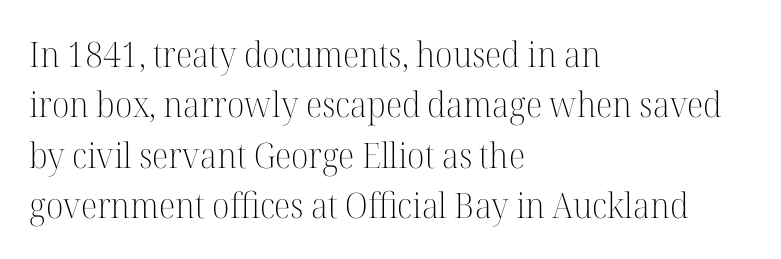
{"serif": "yes", "italic": "no", "bold": "no", "weight": "light", "width": "normal", "stroke_contrast": "high", "x_height": "medium", "monospaced": "no", "underline": "no", "align": "left", "line_spacing": "normal", "line_spacing_ratio": 1.44, "letter_spacing": "normal", "letter_spacing_em": 0.0, "glyph_px": 35}
